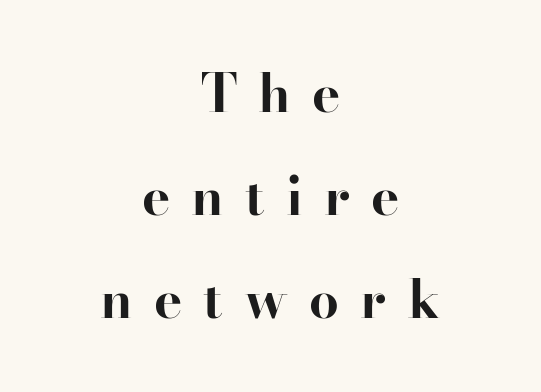
The image shows 53 px bold serif type, upright; set centered, loose line spacing (1.94x), unusually wide letter spacing (+0.4 em), not underlined; high stroke contrast and a small x-height.
